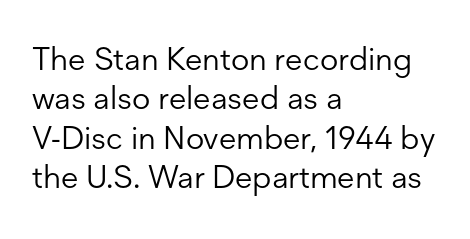
This is sans-serif lettering, the kind often seen on screens and signage. A typesetter would call this proportional, since set widths differ per character. If you drew a ruler down the left edge, every line would touch it. Unmarked baselines from the first word to the last.
